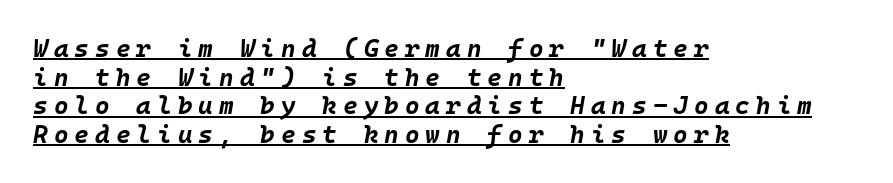
Q: Is the text bold? A: Yes.
Q: Is the text italic (slanted)? A: Yes, it leans right by about 10 degrees.
Q: Is the text underlined? A: Yes.
Q: How is the paragraph aligned? A: Left-aligned.
Q: Is the spacing between letters normal or unusually wide? A: Unusually wide.
Q: Is the spacing between lines tight, normal or loose? A: Tight.
